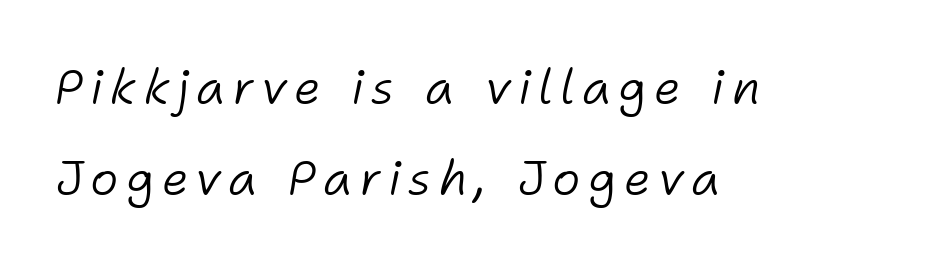
{"italic": "yes", "lean": "right", "slant_degrees": 11, "bold": "no", "weight": "light", "width": "normal", "stroke_contrast": "low", "x_height": "medium", "monospaced": "no", "underline": "no", "align": "left", "line_spacing_ratio": 1.89, "glyph_px": 48}
